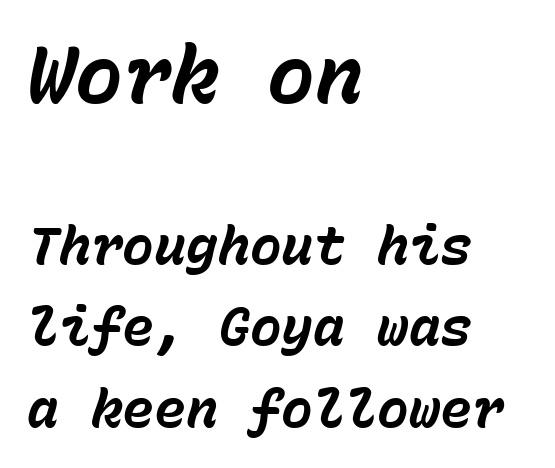
{"italic": "yes", "lean": "right", "slant_degrees": 15, "bold": "yes", "weight": "bold", "width": "normal", "stroke_contrast": "low", "x_height": "medium", "monospaced": "yes", "underline": "no", "align": "left", "line_spacing": "normal", "line_spacing_ratio": 1.53, "letter_spacing": "normal", "letter_spacing_em": 0.0, "larger_block": "first", "size_ratio": 1.51, "glyph_px": 80}
